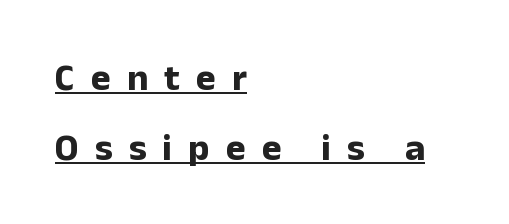
Q: Is the text bold? A: Yes.
Q: Is the text italic (slanted)? A: No, it is upright.
Q: Is the typeface a serif or a sans-serif typeface? A: Sans-serif.
Q: Is the text underlined? A: Yes.
Q: How is the paragraph aligned? A: Left-aligned.
Q: Is the spacing between letters normal or unusually wide? A: Unusually wide.
Q: Width (condensed, normal, or wide)? A: Normal.
Q: Stroke contrast? A: Low.
Q: x-height? A: Medium.
Q: Monospaced? A: No.
